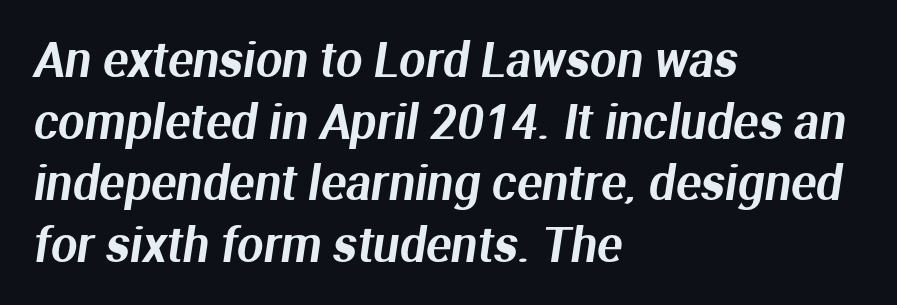
{"serif": "no", "width": "normal", "stroke_contrast": "medium", "x_height": "medium", "monospaced": "no", "underline": "no", "align": "left", "line_spacing": "normal", "line_spacing_ratio": 1.31, "letter_spacing": "normal", "letter_spacing_em": 0.0, "glyph_px": 47}
